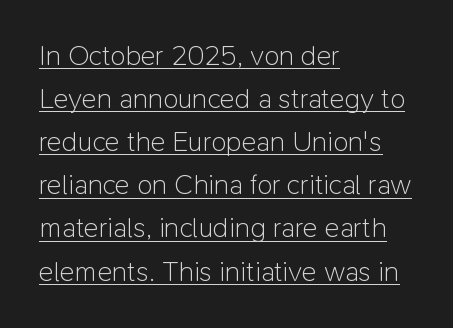
Q: Is the text bold? A: No.
Q: Is the text italic (slanted)? A: No, it is upright.
Q: Is the typeface a serif or a sans-serif typeface? A: Sans-serif.
Q: Is the text underlined? A: Yes.
Q: How is the paragraph aligned? A: Left-aligned.
Q: Is the spacing between letters normal or unusually wide? A: Normal.
Q: Is the spacing between lines tight, normal or loose? A: Normal.
Q: Width (condensed, normal, or wide)? A: Normal.
Q: Stroke contrast? A: Low.
Q: x-height? A: Medium.
Q: Monospaced? A: No.
